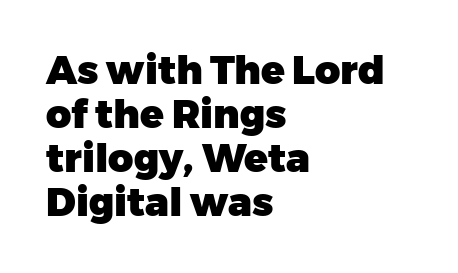
{"serif": "no", "italic": "no", "bold": "yes", "weight": "heavy", "width": "normal", "stroke_contrast": "low", "x_height": "medium", "monospaced": "no", "underline": "no", "align": "left", "line_spacing": "tight", "line_spacing_ratio": 1.13, "letter_spacing": "normal", "letter_spacing_em": 0.0, "glyph_px": 39}
